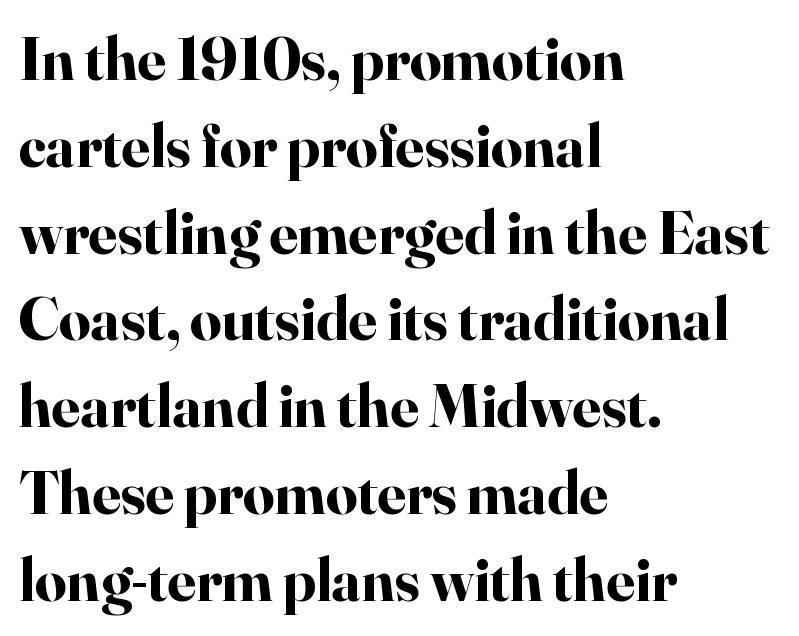
The image shows 62 px bold serif type, upright; set left-aligned, normal line spacing (1.4x), normal letter spacing, not underlined; high stroke contrast and a small x-height.
